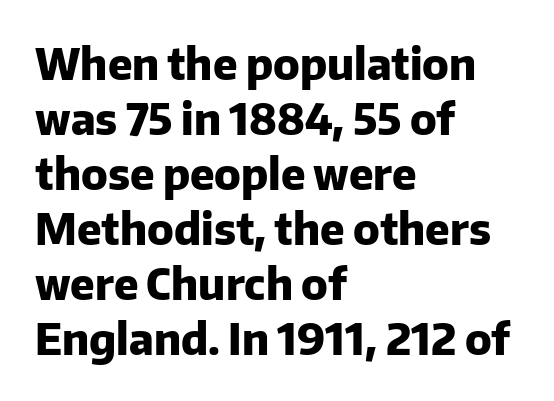
{"serif": "no", "italic": "no", "bold": "yes", "weight": "heavy", "width": "normal", "stroke_contrast": "low", "x_height": "medium", "monospaced": "no", "underline": "no", "align": "left", "line_spacing": "normal", "line_spacing_ratio": 1.28, "letter_spacing": "normal", "letter_spacing_em": 0.0, "glyph_px": 43}
